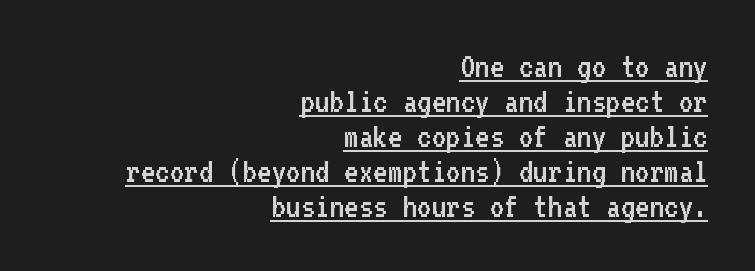
{"serif": "no", "italic": "no", "bold": "no", "weight": "regular", "width": "normal", "stroke_contrast": "low", "x_height": "medium", "monospaced": "yes", "underline": "yes", "align": "right", "line_spacing": "tight", "line_spacing_ratio": 1.0, "letter_spacing": "normal", "letter_spacing_em": 0.0, "glyph_px": 35}
